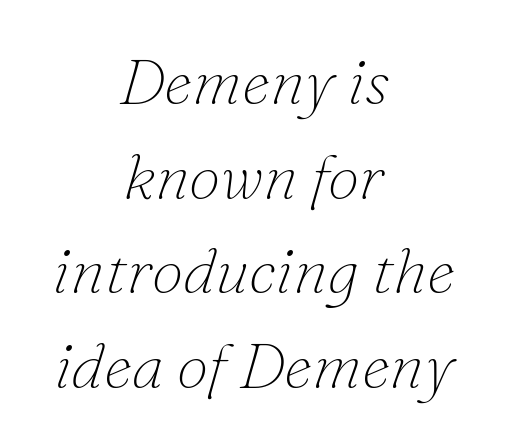
If you drew a line through each stem, it would be angled. This reads as an unemphasized weight, regular at the heaviest. Font category for this specimen: serif. The space directly below the letters is spotless. Both edges are ragged and mirror each other, which tells us the setting is centered. The gaps between neighbouring characters are ordinary and unremarkable.
